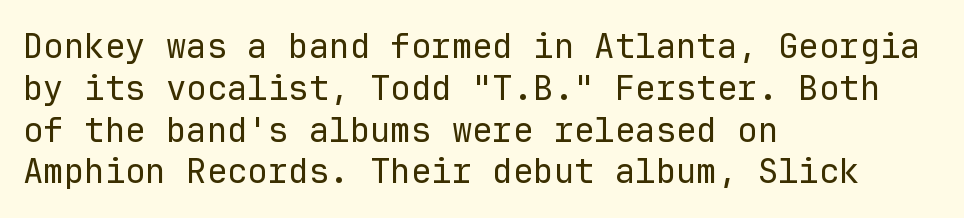
Type without underlining. What kind of face is this? One without serifs — a sans. There is no visible air inserted between adjacent glyphs. These lines are rendered in a fixed-pitch font. Each stroke keeps to a modest, everyday thickness or less.
